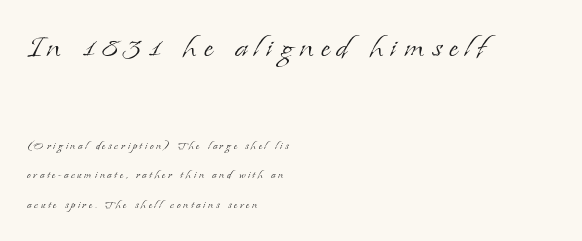
{"serif": "yes", "bold": "no", "weight": "light", "width": "normal", "stroke_contrast": "low", "x_height": "small", "monospaced": "no", "underline": "no", "align": "left", "line_spacing": "loose", "line_spacing_ratio": 2.11, "larger_block": "first", "size_ratio": 2.71, "glyph_px": 38}
